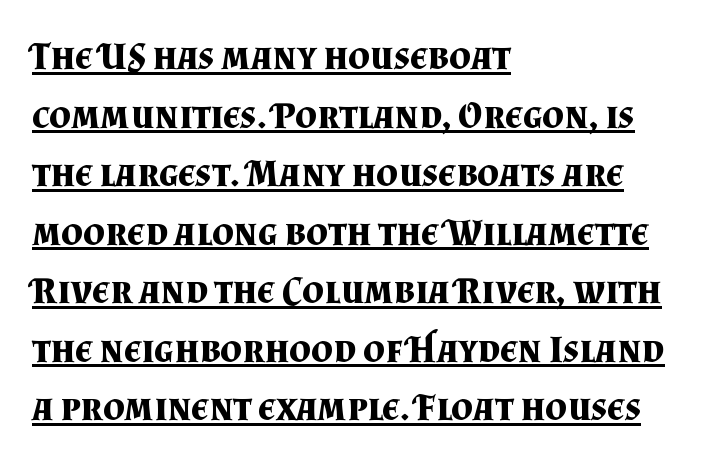
{"serif": "yes", "italic": "no", "bold": "yes", "weight": "bold", "width": "normal", "stroke_contrast": "medium", "x_height": "small", "monospaced": "no", "underline": "yes", "align": "left", "line_spacing": "normal", "line_spacing_ratio": 1.54, "letter_spacing": "normal", "letter_spacing_em": 0.0, "glyph_px": 38}
